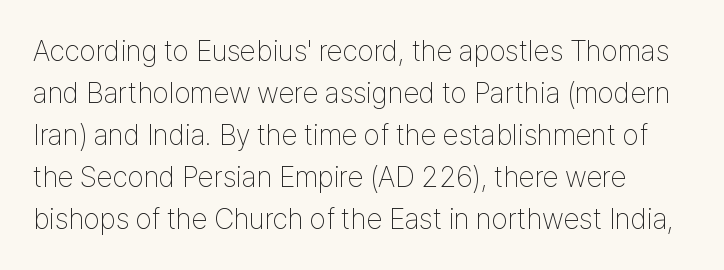
{"serif": "no", "italic": "no", "bold": "no", "weight": "thin", "width": "condensed", "stroke_contrast": "low", "x_height": "medium", "monospaced": "no", "underline": "no", "line_spacing": "normal", "line_spacing_ratio": 1.45, "letter_spacing": "normal", "letter_spacing_em": 0.0, "glyph_px": 29}
